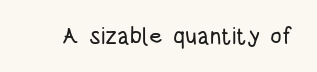
Each word holds together tightly as a unit, with standard inter-letter gaps. Posture: upright roman. The specimen omits any rule beneath the text block's lines.
